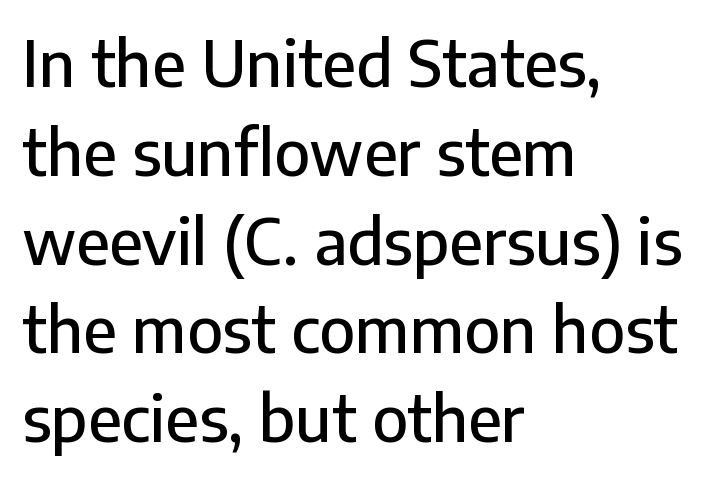
The image shows 63 px sans-serif type, upright; set left-aligned, normal line spacing (1.41x), normal letter spacing, not underlined; low stroke contrast and a medium x-height.
